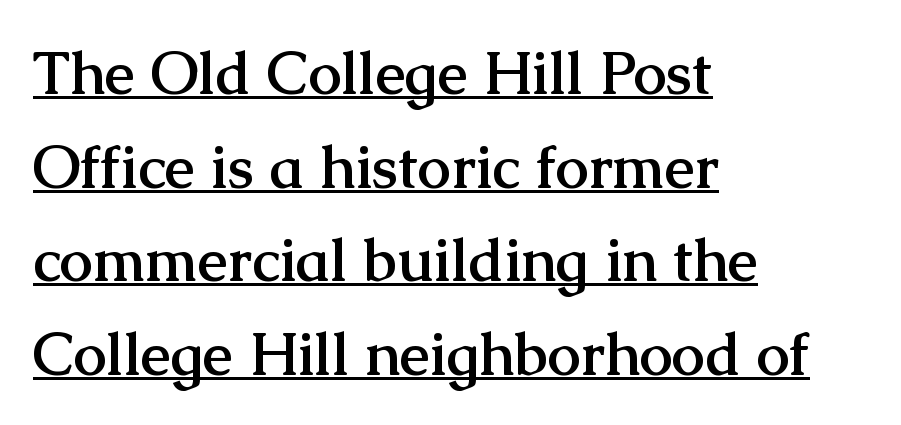
The image shows 60 px semibold serif type, upright; set left-aligned, normal line spacing (1.56x), normal letter spacing, underlined; medium stroke contrast and a medium x-height.
